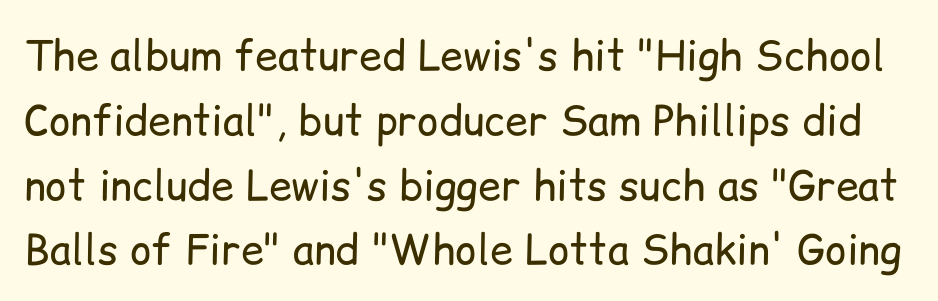
Tracking value appears to be zero — textbook default spacing. Lines of text with bare space underneath. Stroke mass is kept to a normal reading level or below. These lines are rendered in a variable-pitch font. The lettering stays uniformly vertical, giving the passage a roman look.
